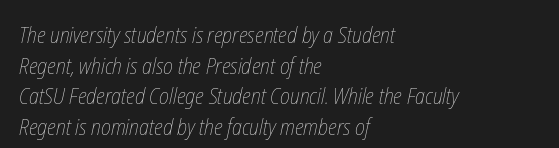
The image shows 22 px text type; set left-aligned, normal line spacing (1.39x), normal letter spacing, not underlined.
